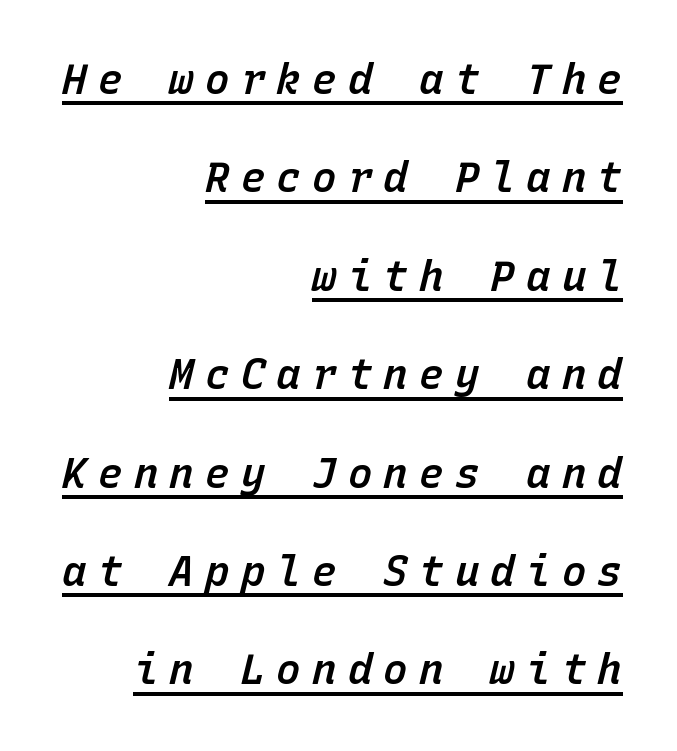
The letters are slanted; this is an italic face. You could only call the tracking loose — the letters float apart. Spacing verdict: monospaced, one width for all characters. Rows of type keep a wide berth in the vertical direction.
